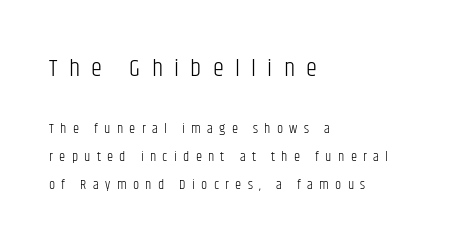
The image shows 25 px text type, upright; set left-aligned, loose line spacing (1.98x), unusually wide letter spacing (+0.45 em), not underlined; the first (top) block is 1.79x larger.
